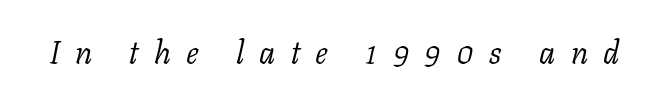
Observe the serifs anchoring each vertical stroke in this sample. Note the varied advance widths — an 'i' is clearly narrower than an 'm'. Lines of text with bare space underneath. The rendering inserts visible extra space after every character. This is not heavy type; no bold has been used. Italic: yes, the glyphs are oblique.
